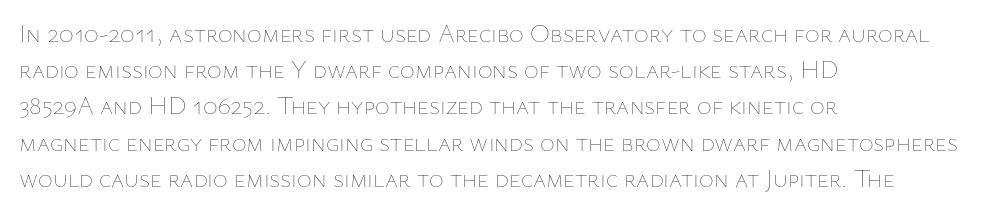
The image shows 25 px text type, upright; set left-aligned, normal line spacing (1.45x), normal letter spacing, not underlined.
